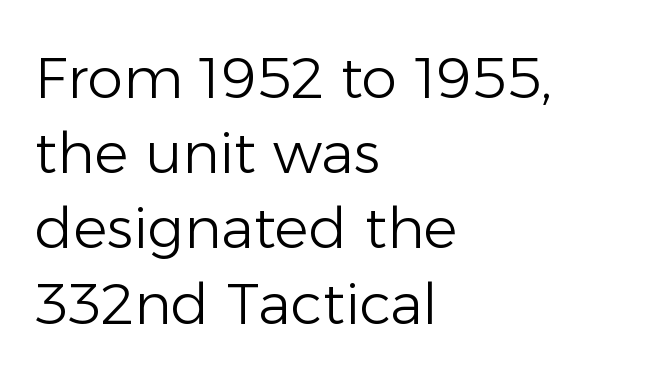
The glyphs in this specimen are sans serif. Characters remain perfectly vertical along every line. Rows of type keep a routine distance in the vertical direction. The passage shown is typed in a proportional face where columns would drift. The typeface has the unassuming heft of standard copy or less.
